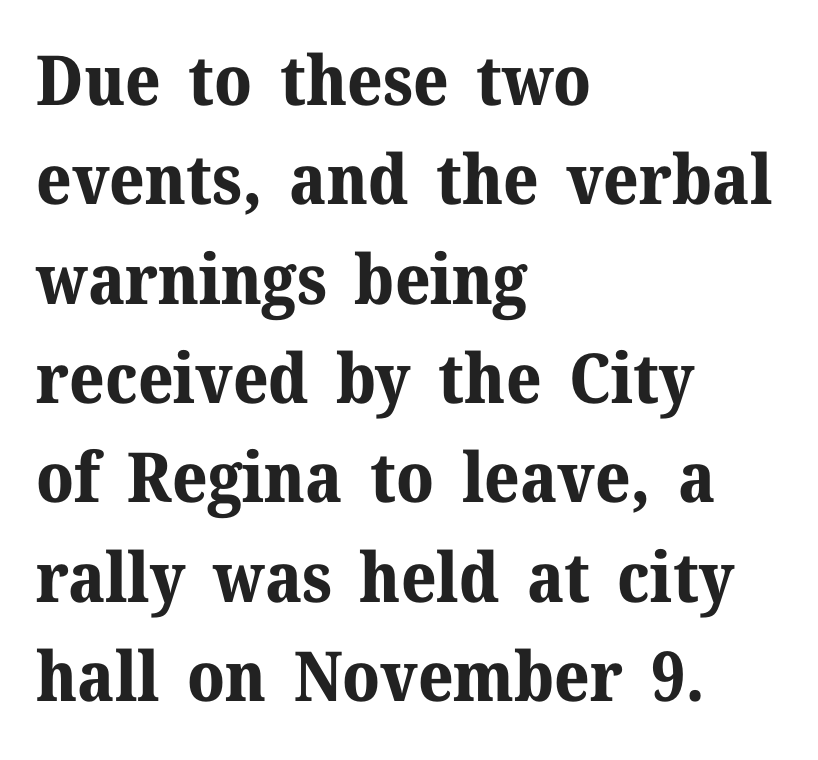
The image shows 69 px bold serif type, upright; set left-aligned, normal line spacing (1.44x), normal letter spacing, not underlined; medium stroke contrast and a medium x-height.
